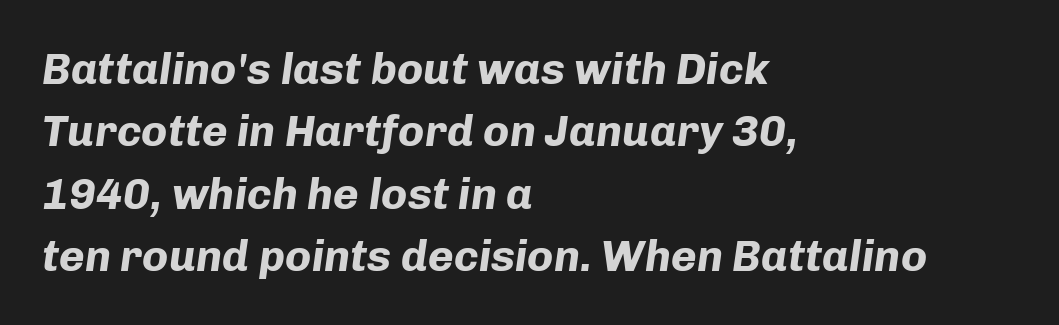
Each new line begins a customary step beneath the previous one. Think of a printed novel: that variable character pitch is what you see here. An italicized treatment has been applied to the whole sample. Heavy, bold letterforms. In CSS terms this would be text-align: left. Tracking here is standard; glyphs follow each other at the usual distance.
